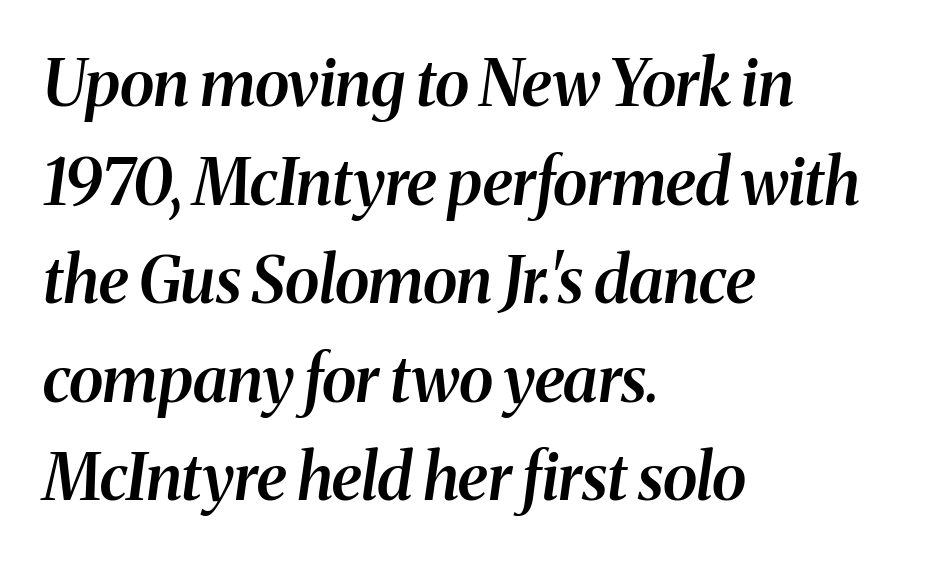
Each line starts at the same left margin while the right side varies. The space beneath each line is pristine and unruled. Honestly, the letter spacing is just normal — you wouldn't notice it. This rendering employs a face with finishing strokes, i.e., a serif. Character widths vary here, with narrow letters taking less room than wide ones.
